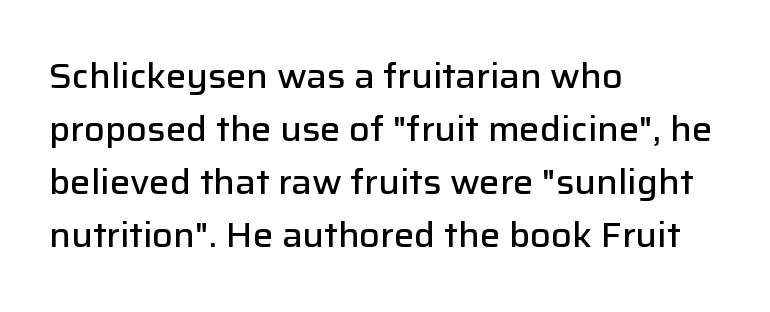
Quick note: underline off. Tracking here is standard; glyphs follow each other at the usual distance. One glance says typical: line gaps are just what's usual. Looks like regular typesetting: each glyph gets only the width it needs. The font is running at a semibold setting, under full bold. Classification — sans serif.
